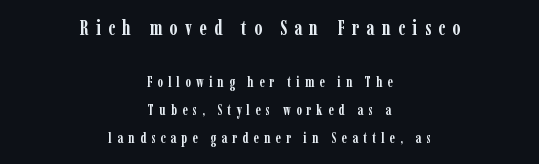
The image shows 20 px bold type, upright; set centered, loose line spacing (2.03x), unusually wide letter spacing (+0.37 em), not underlined; the first (top) block is 1.43x larger.
